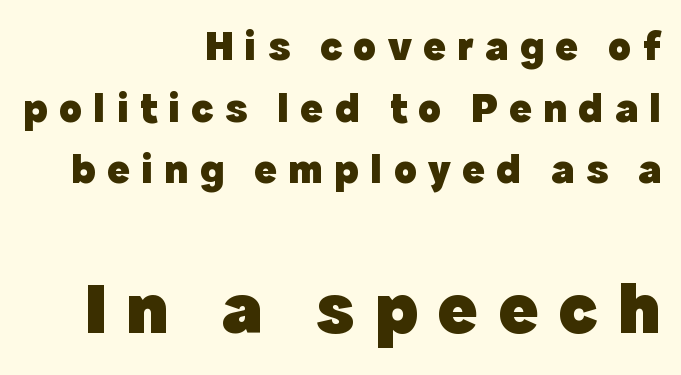
The image shows 74 px heavy sans-serif type, upright; set right-aligned, normal line spacing (1.47x), unusually wide letter spacing (+0.27 em), not underlined; the second (bottom) block is 1.76x larger; a medium x-height.
